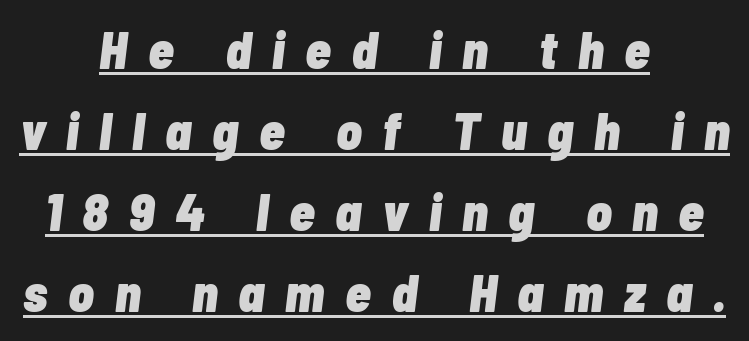
Beneath each row of characters lies a ruled line. Honestly, the row spacing looks completely unremarkable. Proportional: the letters do not fall into vertical columns. The face used here has the dense, thick strokes of a bold. This rendering uses center alignment, leaving both contours irregular but symmetric.
